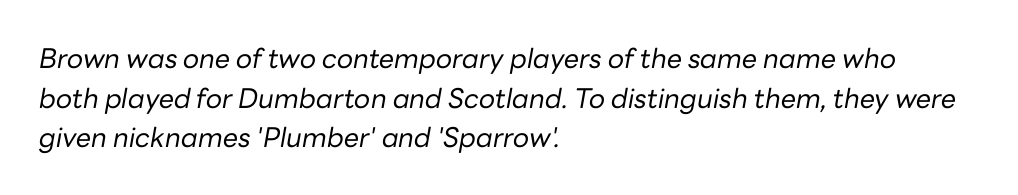
Line starts are locked; line ends wander. The vertical gap from one line to the next is medium. What stands out about the letter spacing? Nothing — it is the standard amount. Heft: none added — not bold. Underline: absent.
